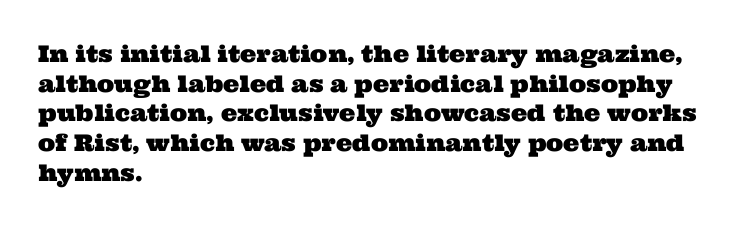
Leading matches the norm, producing a regular column. The passage is arranged the way most books set body copy — flush left. These lines keep a tight, regular rhythm from letter to letter. Underlining? Definitely not there.
